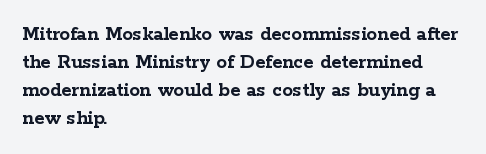
Q: Is the text bold? A: Yes.
Q: Is the text italic (slanted)? A: No, it is upright.
Q: Is the text underlined? A: No.
Q: How is the paragraph aligned? A: Left-aligned.
Q: Is the spacing between letters normal or unusually wide? A: Normal.
Q: Is the spacing between lines tight, normal or loose? A: Normal.
